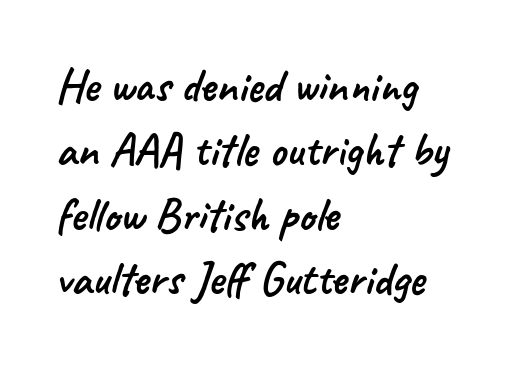
The horizontal fit of the characters is conventional and even. Interline gaps are of average width in this sample. This sample has the flowing, uneven cadence of proportional lettering. Reading down the block, your eye returns to a fixed left position each line. Plain, unruled lines of type.
